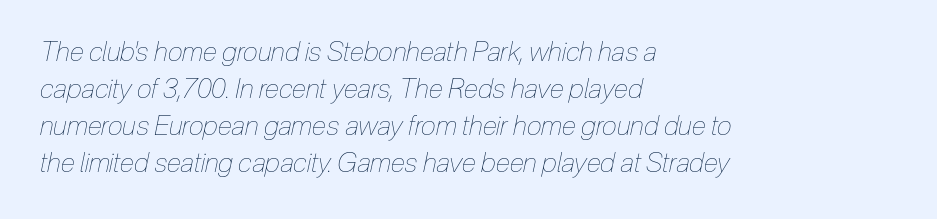
Q: Is the text bold? A: No.
Q: Is the text italic (slanted)? A: Yes, it leans right by about 12 degrees.
Q: Is the text underlined? A: No.
Q: How is the paragraph aligned? A: Left-aligned.
Q: Is the spacing between letters normal or unusually wide? A: Normal.
Q: Is the spacing between lines tight, normal or loose? A: Normal.
